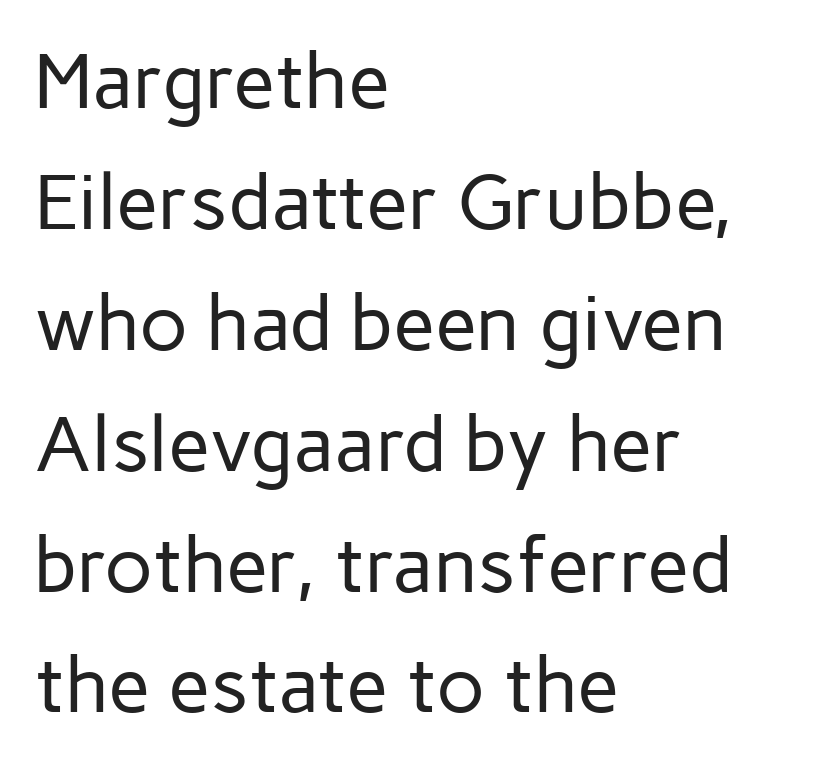
Q: Is the text bold? A: No.
Q: Is the text italic (slanted)? A: No, it is upright.
Q: Is the typeface a serif or a sans-serif typeface? A: Sans-serif.
Q: Is the text underlined? A: No.
Q: How is the paragraph aligned? A: Left-aligned.
Q: Is the spacing between letters normal or unusually wide? A: Normal.
Q: Is the spacing between lines tight, normal or loose? A: Normal.
Q: Width (condensed, normal, or wide)? A: Normal.
Q: Stroke contrast? A: Low.
Q: x-height? A: Medium.
Q: Monospaced? A: No.
